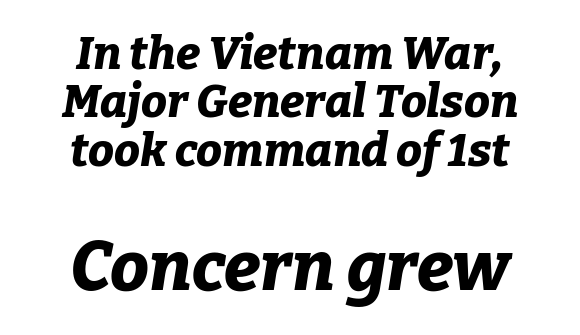
The typesetting leans heavy: a genuine bold. Compared with typical paragraphs, the rows here are closer together. Underline: absent. Would a proofreader flag this as italicized? Yes. Looks like regular typesetting: each glyph gets only the width it needs.
